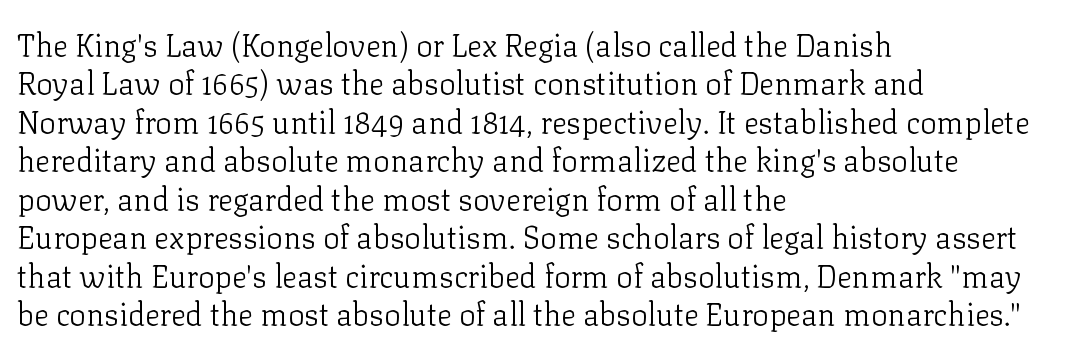
A typesetter would call this proportional, since set widths differ per character. Counters stay open thanks to moderate or lighter strokes. A typesetter would call this zero additional tracking. Short and long lines alike share a common starting point at left.
